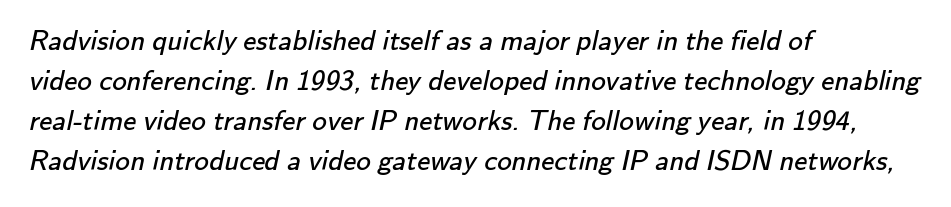
The image shows 29 px regular-weight sans-serif type; set left-aligned, normal line spacing (1.38x), normal letter spacing, not underlined; low stroke contrast and a small x-height.
